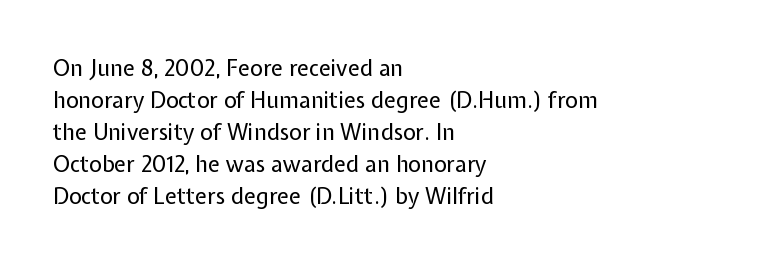
Weight: in the light-to-regular range. These lines keep a tight, regular rhythm from letter to letter. Any mark beneath the type? The region is blank. Left-aligned paragraph, ragged on the right. If you drew a line through each stem, it would be perfectly vertical. Honestly, the row spacing looks completely unremarkable.
